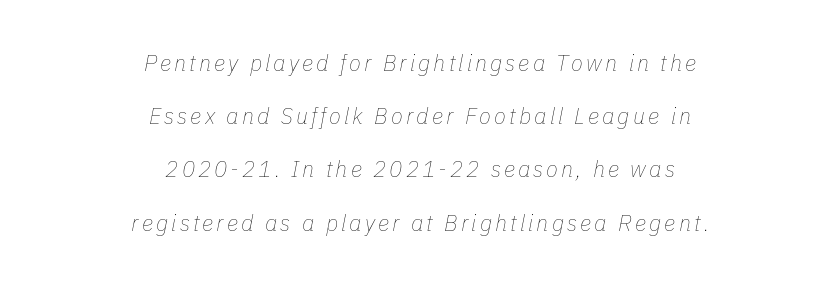
Think standard paragraph weight, or any step lighter than that. The baseline area is clear. Horizontally, the lines are justified to the midpoint only. Widely set lines give the paragraph a tall, airy silhouette.
